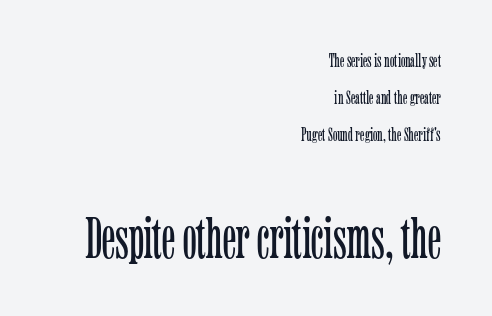
{"serif": "yes", "italic": "no", "bold": "no", "weight": "light", "width": "condensed", "stroke_contrast": "low", "x_height": "medium", "monospaced": "no", "underline": "no", "align": "right", "line_spacing": "loose", "line_spacing_ratio": 1.96, "letter_spacing": "normal", "letter_spacing_em": 0.0, "larger_block": "second", "size_ratio": 3.05, "glyph_px": 58}
